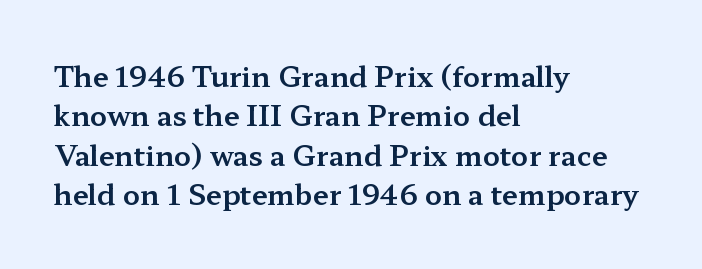
The image shows 28 px wide serif type, upright; set left-aligned, normal line spacing (1.41x), normal letter spacing, not underlined; medium stroke contrast and a medium x-height.
